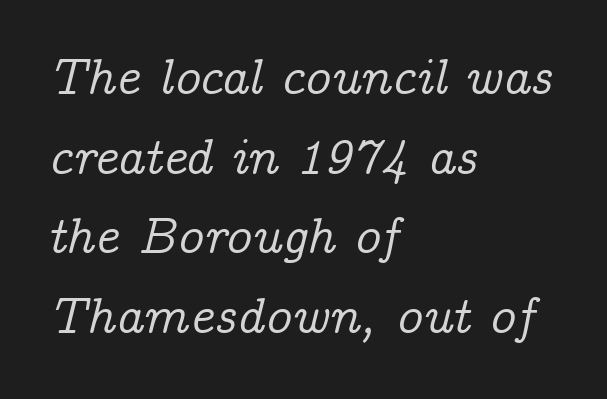
Varying glyph widths throughout — classic text-font behaviour. The designer left line spacing at the default. Typeset ragged right — the left edge is the straight one. If you drew a line through each stem, it would be angled.
